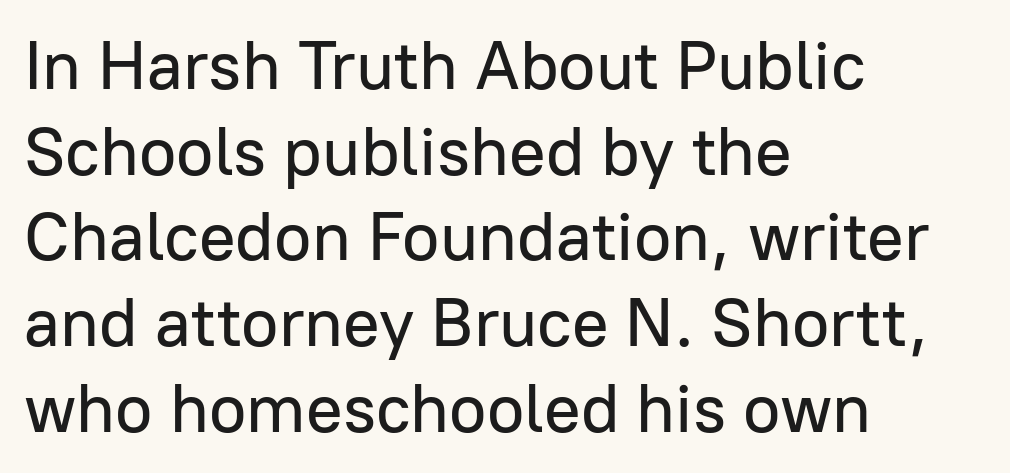
In terms of leading, this rendering sits right in the middle. This is the regular roman posture of the typeface. Look at the tracking — it's just the regular setting, nothing added. Rule under the text: the space is simply empty. Casual observation: everything's shoved over to the left.
